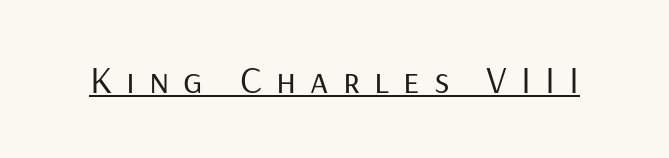
Substantial extra tracking has been applied to these lines. Here the designer chose a conventional face with non-uniform glyph widths. What kind of face is this? One without serifs — a sans. The typesetting does not lean heavy: it is not bold. The type sits square on the baseline with zero lean.
